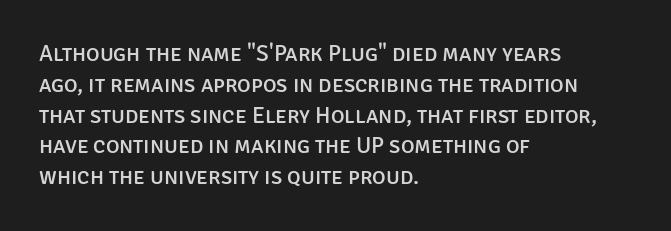
The image shows 23 px text type, upright; set left-aligned, normal line spacing (1.34x), normal letter spacing, not underlined.
